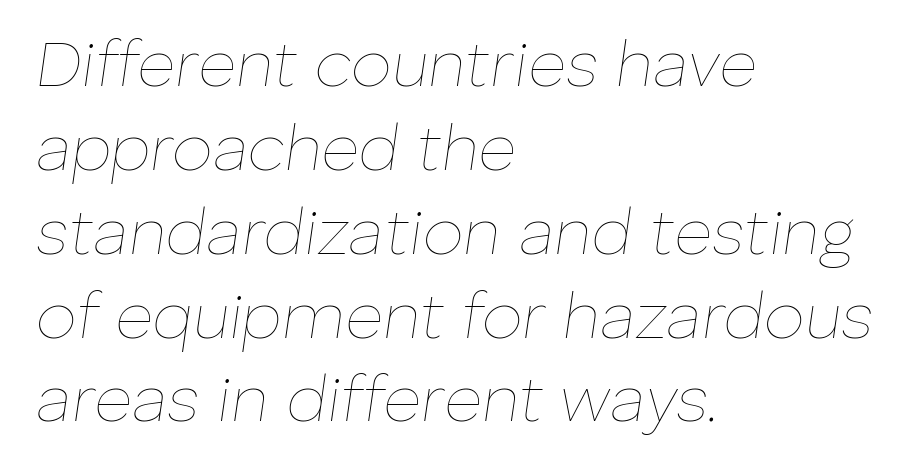
{"italic": "yes", "lean": "right", "slant_degrees": 8, "bold": "no", "weight": "thin", "width": "normal", "stroke_contrast": "low", "x_height": "medium", "monospaced": "no", "underline": "no", "align": "left", "line_spacing": "normal", "line_spacing_ratio": 1.29, "letter_spacing": "normal", "letter_spacing_em": 0.0, "glyph_px": 65}
